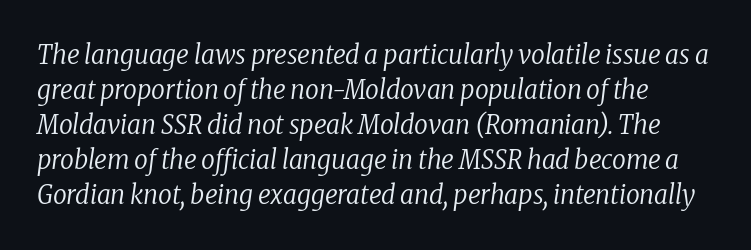
Q: Is the text bold? A: No.
Q: Is the text italic (slanted)? A: Yes, it leans right by about 8 degrees.
Q: Is the text underlined? A: No.
Q: Is the spacing between letters normal or unusually wide? A: Normal.
Q: Is the spacing between lines tight, normal or loose? A: Normal.
